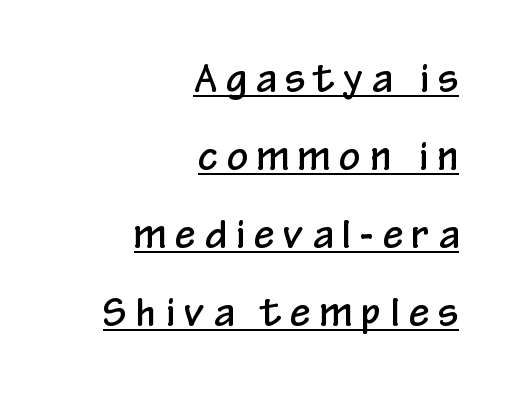
Q: Is the text italic (slanted)? A: No, it is upright.
Q: Is the typeface a serif or a sans-serif typeface? A: Sans-serif.
Q: Is the text underlined? A: Yes.
Q: How is the paragraph aligned? A: Right-aligned.
Q: Is the spacing between letters normal or unusually wide? A: Unusually wide.
Q: Is the spacing between lines tight, normal or loose? A: Loose.
Q: Width (condensed, normal, or wide)? A: Condensed.
Q: Stroke contrast? A: Low.
Q: x-height? A: Medium.
Q: Monospaced? A: No.
